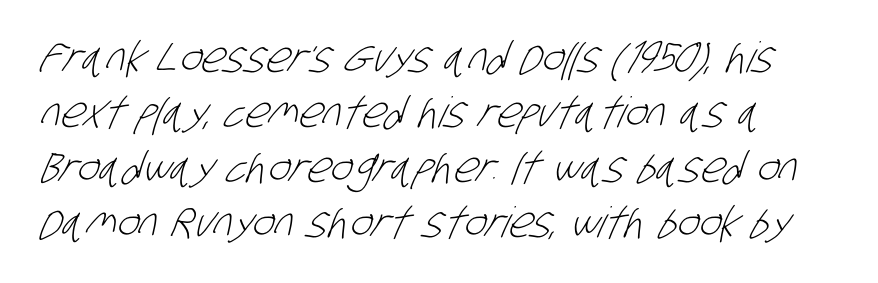
The image shows 42 px light, condensed sans-serif type; set left-aligned, normal line spacing (1.31x), normal letter spacing, not underlined; low stroke contrast and a large x-height.
